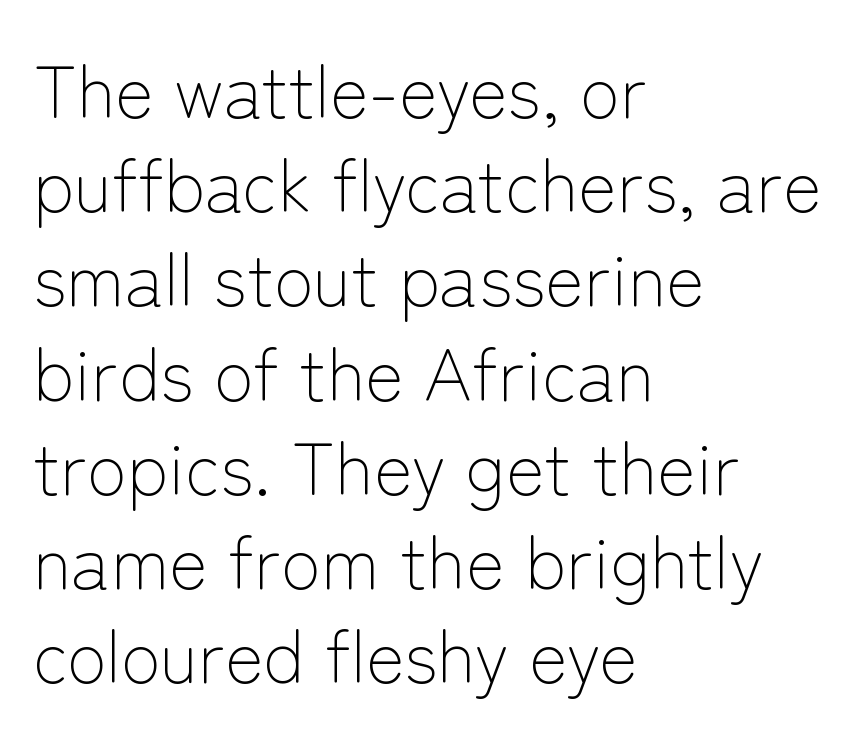
The image shows 73 px light sans-serif type, upright; set left-aligned, normal line spacing (1.29x), normal letter spacing, not underlined; low stroke contrast and a medium x-height.
